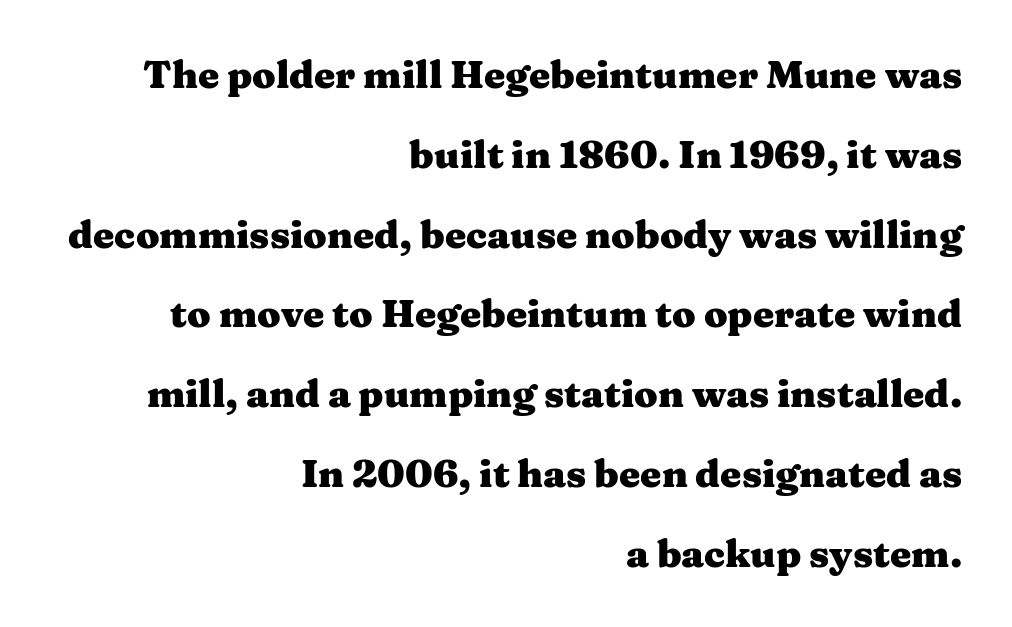
The image shows 38 px heavy, wide serif type, upright; set right-aligned, loose line spacing (2.1x), normal letter spacing, not underlined; medium stroke contrast and a medium x-height.
